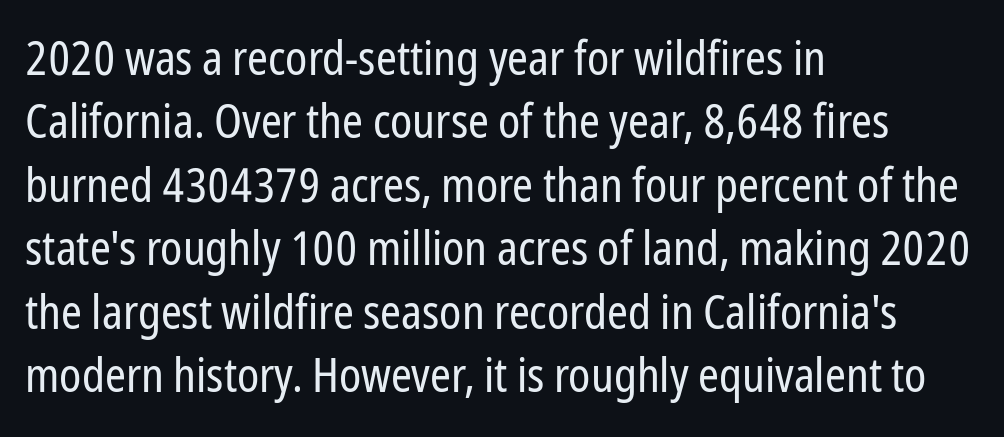
The image shows 47 px regular-weight, condensed sans-serif type, upright; set left-aligned, normal line spacing (1.35x), normal letter spacing, not underlined; low stroke contrast and a medium x-height.
